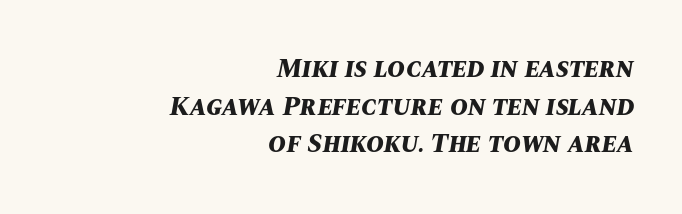
The image shows 27 px bold type, italic (leaning right); set right-aligned, normal line spacing (1.39x), normal letter spacing, not underlined.
